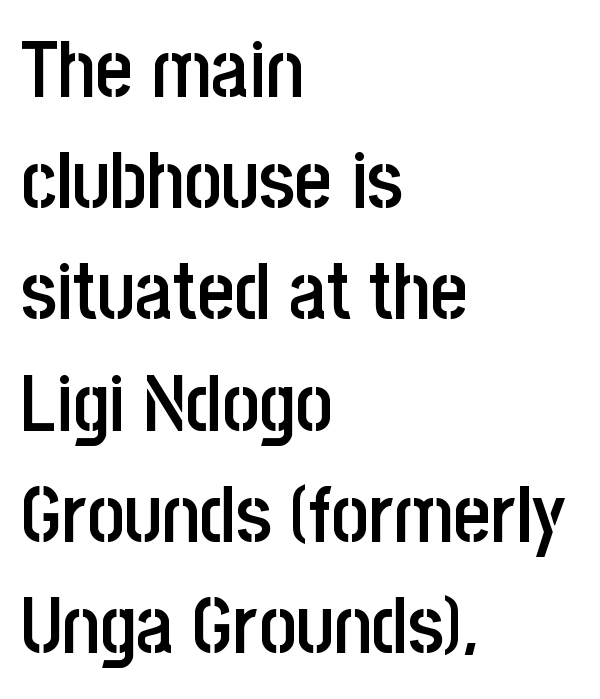
The image shows 80 px semibold, condensed sans-serif type, upright; set left-aligned, normal line spacing (1.39x), normal letter spacing, not underlined; low stroke contrast and a large x-height.
